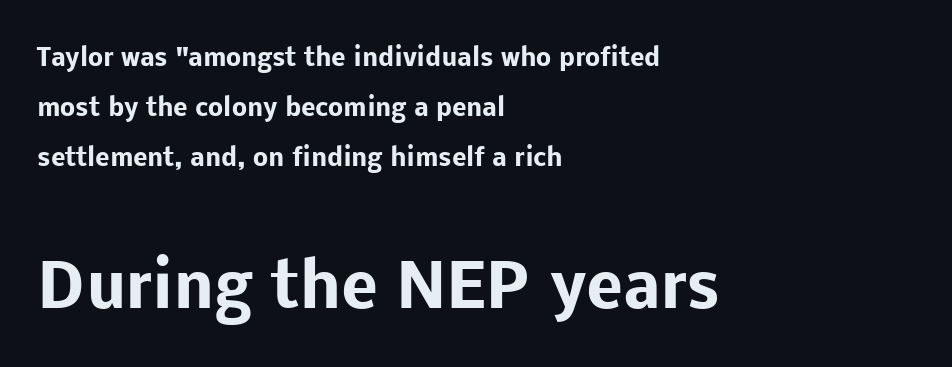
Q: Is the text bold? A: Yes.
Q: Is the text italic (slanted)? A: No, it is upright.
Q: Is the typeface a serif or a sans-serif typeface? A: Sans-serif.
Q: Is the text underlined? A: No.
Q: How is the paragraph aligned? A: Left-aligned.
Q: Is the spacing between letters normal or unusually wide? A: Normal.
Q: Is the spacing between lines tight, normal or loose? A: Loose.
Q: Which block of text is set in a larger size, the first (top) or the second (bottom)? A: The second (bottom) one.
Q: Width (condensed, normal, or wide)? A: Normal.
Q: Stroke contrast? A: Low.
Q: x-height? A: Medium.
Q: Monospaced? A: No.
